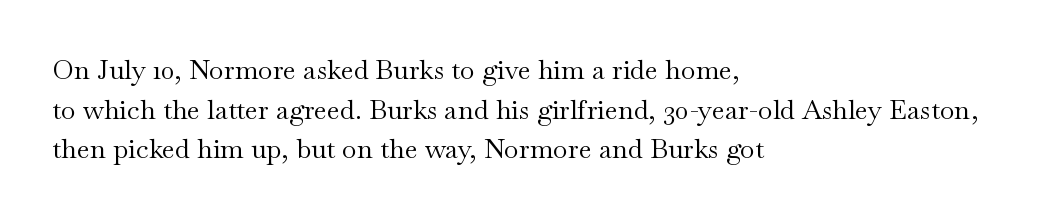
{"italic": "no", "bold": "no", "underline": "no", "align": "left", "line_spacing": "normal", "line_spacing_ratio": 1.47, "letter_spacing": "normal", "letter_spacing_em": 0.0, "glyph_px": 27}
